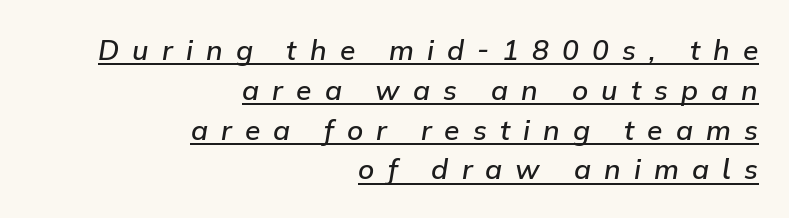
Line endings align vertically; line beginnings do not. Does a line run under the words? Yes, clearly. The rendering uses a moderate line-height, typical for paragraphs. Notice the strokes are somewhat thickened but not fully heavy: this is a semibold. You could not count columns in this text — the font is proportionally spaced.
